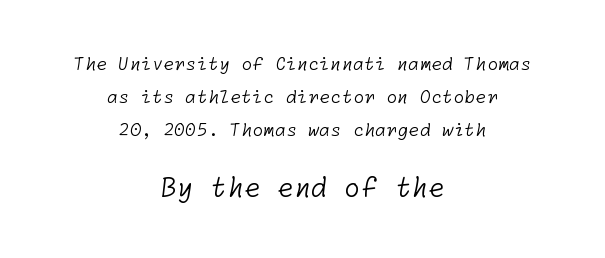
{"bold": "no", "underline": "no", "align": "center", "line_spacing_ratio": 1.82, "letter_spacing": "normal", "letter_spacing_em": 0.0, "larger_block": "second", "size_ratio": 1.5, "glyph_px": 27}
